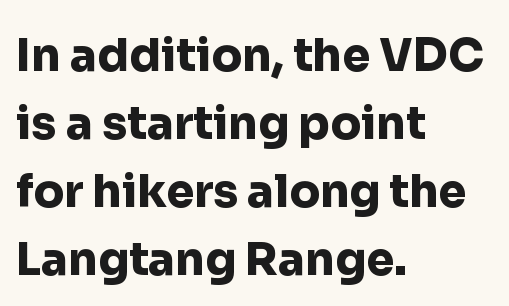
{"serif": "no", "italic": "no", "bold": "yes", "weight": "heavy", "width": "normal", "stroke_contrast": "low", "x_height": "medium", "monospaced": "no", "underline": "no", "align": "left", "line_spacing": "normal", "line_spacing_ratio": 1.51, "letter_spacing": "normal", "letter_spacing_em": 0.0, "glyph_px": 45}
